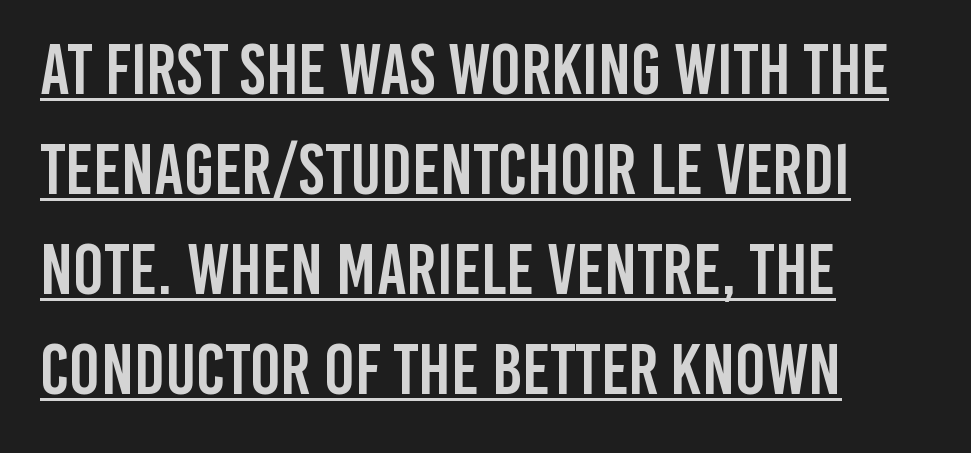
{"serif": "no", "italic": "no", "width": "condensed", "stroke_contrast": "low", "x_height": "large", "monospaced": "no", "underline": "yes", "align": "left", "line_spacing": "normal", "line_spacing_ratio": 1.39, "letter_spacing": "normal", "letter_spacing_em": 0.0, "glyph_px": 72}
